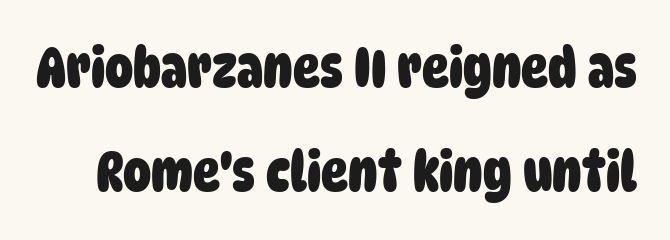
Short note: letters normally spaced. Observe the absence of serifs on each vertical stroke in this sample. The area under the type is left untouched. Heavy, bold letterforms. Character widths vary here, with narrow letters taking less room than wide ones.
